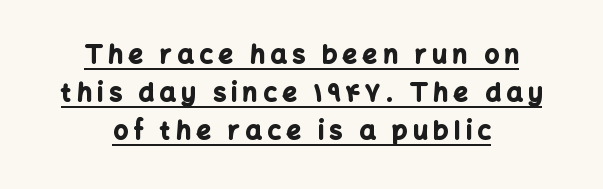
{"italic": "no", "bold": "yes", "underline": "yes", "align": "center", "line_spacing": "normal", "line_spacing_ratio": 1.53, "letter_spacing": "wide", "letter_spacing_em": 0.23, "glyph_px": 25}
